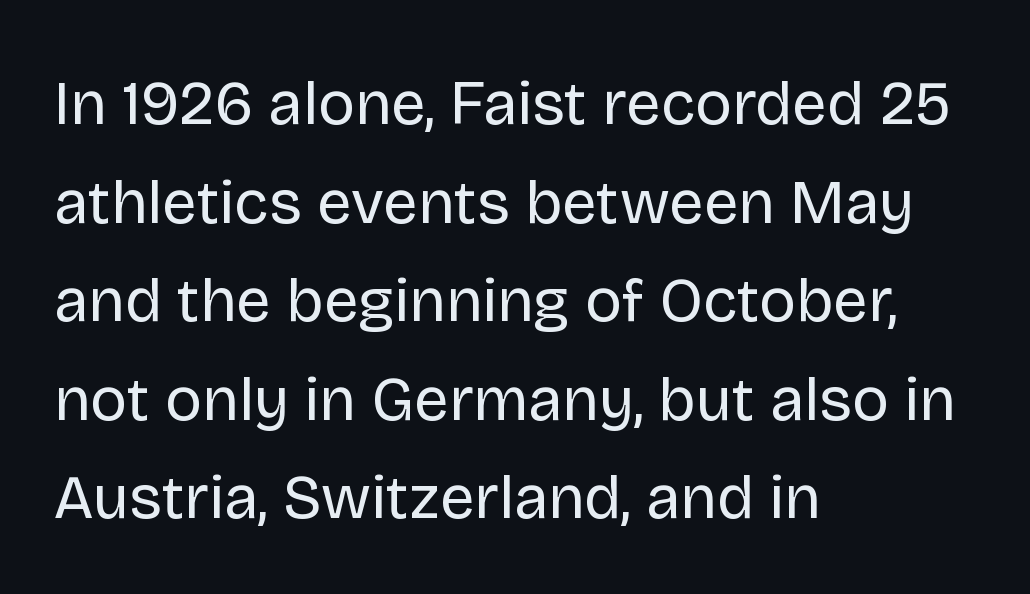
Q: Is the text bold? A: No.
Q: Is the text italic (slanted)? A: No, it is upright.
Q: Is the typeface a serif or a sans-serif typeface? A: Sans-serif.
Q: Is the text underlined? A: No.
Q: How is the paragraph aligned? A: Left-aligned.
Q: Is the spacing between letters normal or unusually wide? A: Normal.
Q: Is the spacing between lines tight, normal or loose? A: Normal.
Q: Width (condensed, normal, or wide)? A: Normal.
Q: Stroke contrast? A: Low.
Q: x-height? A: Large.
Q: Monospaced? A: No.
